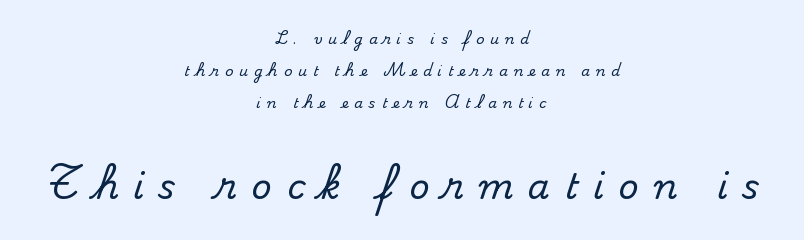
{"width": "normal", "stroke_contrast": "medium", "x_height": "small", "monospaced": "no", "underline": "no", "align": "center", "line_spacing": "loose", "line_spacing_ratio": 2.28, "letter_spacing": "wide", "letter_spacing_em": 0.42, "larger_block": "second", "size_ratio": 2.5, "glyph_px": 35}
